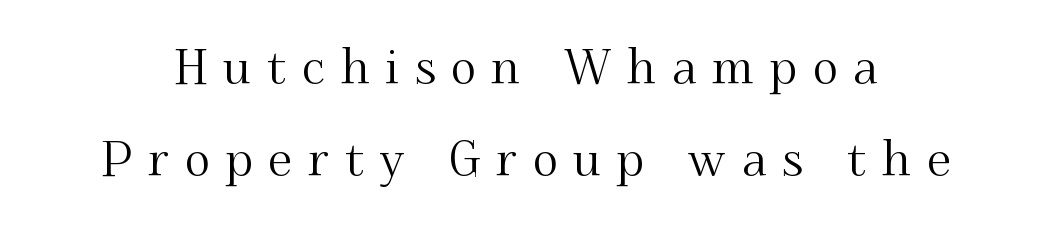
{"serif": "yes", "italic": "no", "width": "normal", "stroke_contrast": "medium", "x_height": "small", "monospaced": "no", "underline": "no", "line_spacing": "loose", "line_spacing_ratio": 1.92, "letter_spacing": "wide", "letter_spacing_em": 0.33, "glyph_px": 48}
